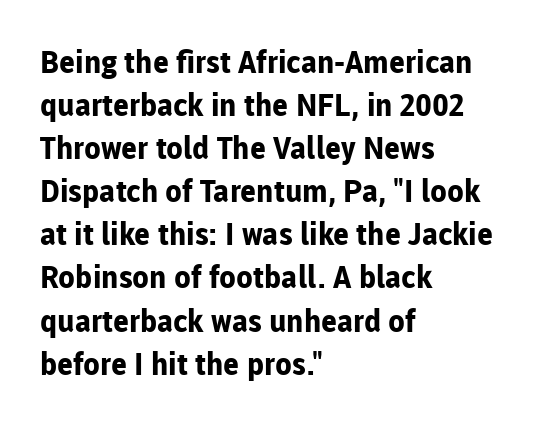
The image shows 31 px bold sans-serif type, upright; set left-aligned, normal line spacing (1.39x), normal letter spacing, not underlined; low stroke contrast and a medium x-height.
